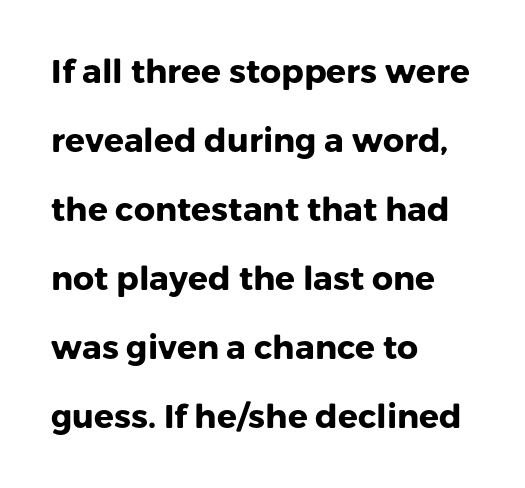
{"serif": "no", "italic": "no", "bold": "yes", "weight": "heavy", "width": "normal", "stroke_contrast": "low", "x_height": "medium", "monospaced": "no", "underline": "no", "align": "left", "line_spacing": "loose", "line_spacing_ratio": 2.09, "letter_spacing": "normal", "letter_spacing_em": 0.0, "glyph_px": 33}
